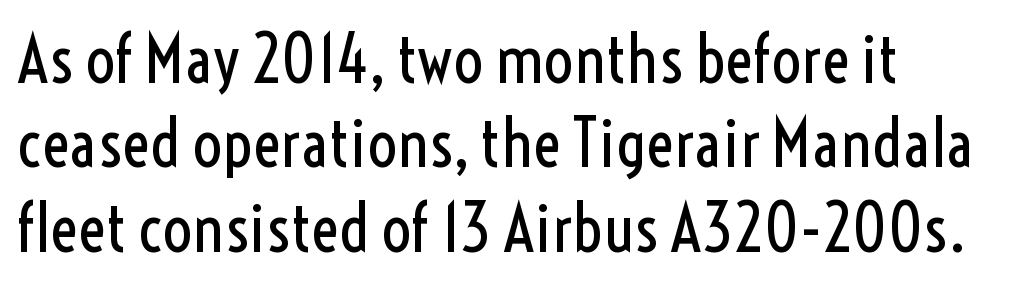
The image shows 66 px regular-weight, condensed sans-serif type, upright; set left-aligned, normal line spacing (1.28x), normal letter spacing, not underlined; a medium x-height.
